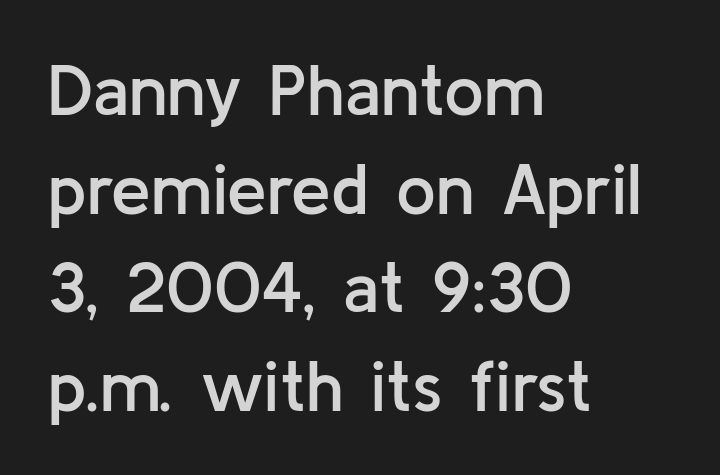
{"serif": "no", "italic": "no", "bold": "semi", "weight": "semibold", "width": "normal", "stroke_contrast": "low", "x_height": "medium", "monospaced": "no", "underline": "no", "align": "left", "line_spacing": "normal", "line_spacing_ratio": 1.39, "letter_spacing": "normal", "letter_spacing_em": 0.0, "glyph_px": 71}
